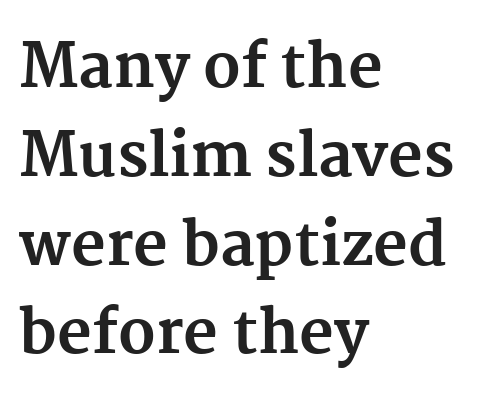
Characters follow at the spacing the type designer built in. The lettering holds an erect, upright posture throughout. Weight check: bold — yes, fully. Interline gaps are of average width in this sample.
